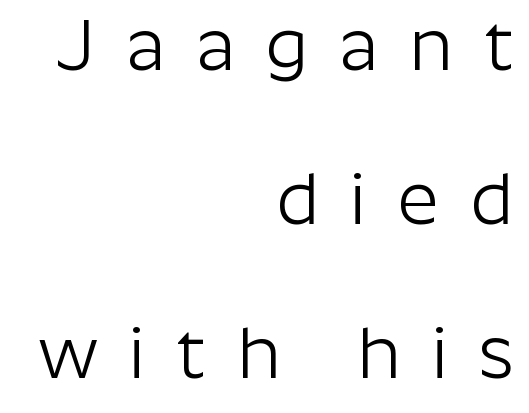
The image shows 72 px light sans-serif type, upright; set right-aligned, loose line spacing (2.14x), unusually wide letter spacing (+0.43 em), not underlined; low stroke contrast and a medium x-height.
